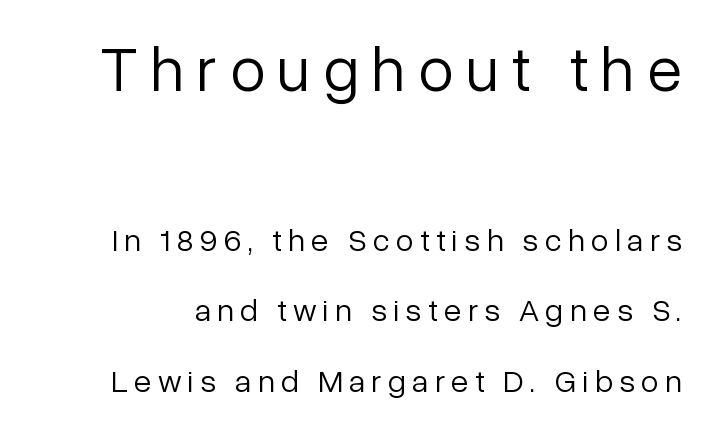
The image shows 64 px light sans-serif type, upright; set loose line spacing (2.2x), unusually wide letter spacing (+0.2 em), not underlined; the first (top) block is 2.0x larger; low stroke contrast and a medium x-height.
